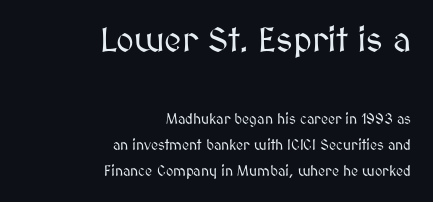
The image shows 34 px text type, upright; set right-aligned, line spacing 1.83x, normal letter spacing, not underlined; the first (top) block is 2.43x larger; medium stroke contrast and a medium x-height.
